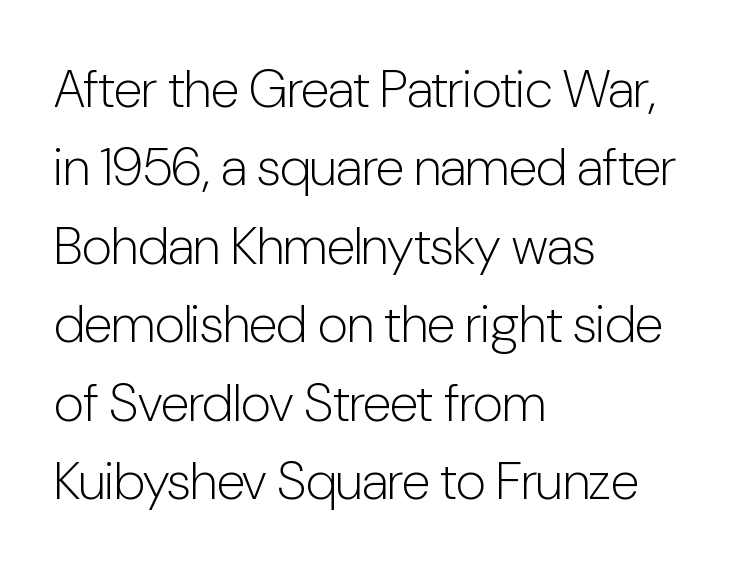
Q: Is the text bold? A: No.
Q: Is the text italic (slanted)? A: No, it is upright.
Q: Is the typeface a serif or a sans-serif typeface? A: Sans-serif.
Q: Is the text underlined? A: No.
Q: How is the paragraph aligned? A: Left-aligned.
Q: Is the spacing between letters normal or unusually wide? A: Normal.
Q: Is the spacing between lines tight, normal or loose? A: Normal.
Q: Width (condensed, normal, or wide)? A: Condensed.
Q: Stroke contrast? A: Low.
Q: x-height? A: Medium.
Q: Monospaced? A: No.
